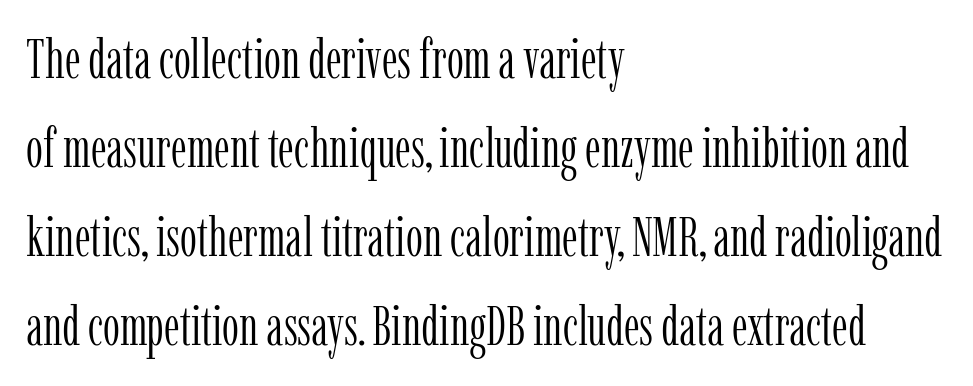
{"serif": "yes", "italic": "no", "bold": "no", "weight": "light", "width": "condensed", "stroke_contrast": "low", "x_height": "medium", "monospaced": "no", "underline": "no", "align": "left", "line_spacing": "normal", "line_spacing_ratio": 1.65, "letter_spacing": "normal", "letter_spacing_em": 0.0, "glyph_px": 54}
